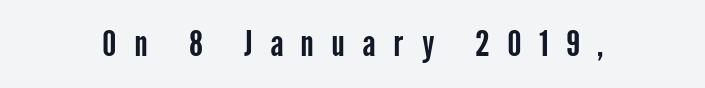
Q: Is the text italic (slanted)? A: No, it is upright.
Q: Is the typeface a serif or a sans-serif typeface? A: Sans-serif.
Q: Is the text underlined? A: No.
Q: Is the spacing between letters normal or unusually wide? A: Unusually wide.
Q: Width (condensed, normal, or wide)? A: Condensed.
Q: Stroke contrast? A: Low.
Q: x-height? A: Medium.
Q: Monospaced? A: No.
